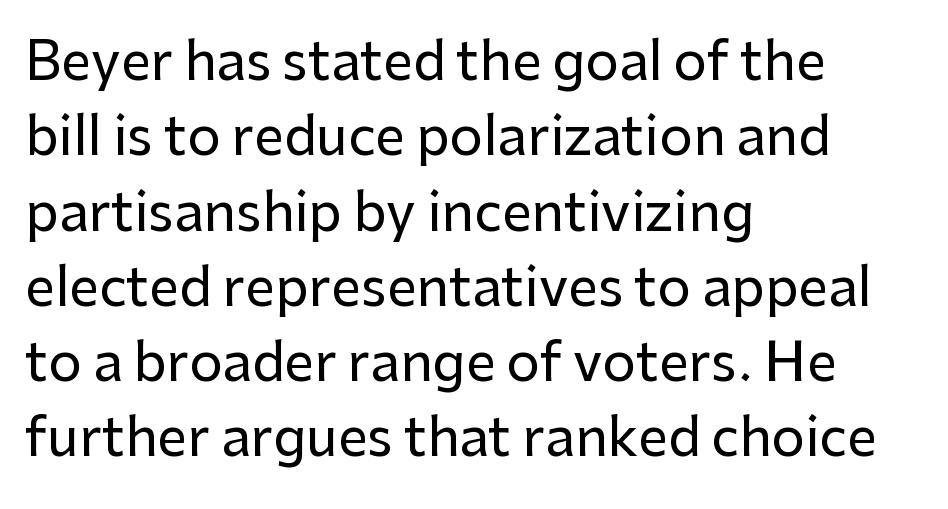
Caption: multi-line text, flush left, ragged right. How are the letters spaced? Ordinarily, with no added tracking. Posture: upright roman. The font family rendered here belongs to the sans-serif group. The space beneath each line is pristine and unruled.
